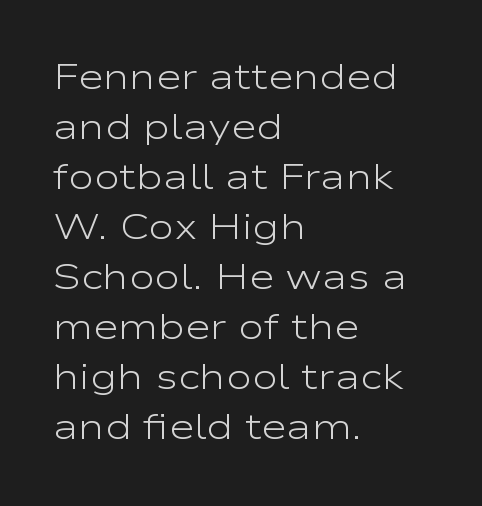
The image shows 35 px light, wide sans-serif type, upright; set left-aligned, normal line spacing (1.43x), normal letter spacing, not underlined; low stroke contrast and a medium x-height.
